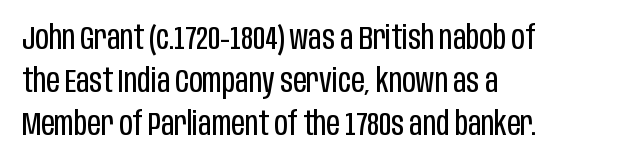
Has an underline been added? It has not. The passage shown is not bold in any degree. Leading matches the norm, producing a regular column. When letters stand straight like this, we call the style roman or upright. Varying glyph widths throughout — classic text-font behaviour.
